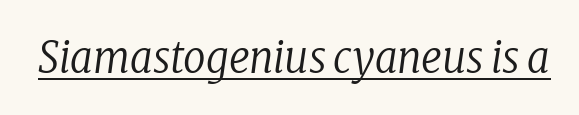
The image shows 44 px regular-weight, condensed serif type, italic (leaning right); set normal letter spacing, underlined; low stroke contrast and a medium x-height.
